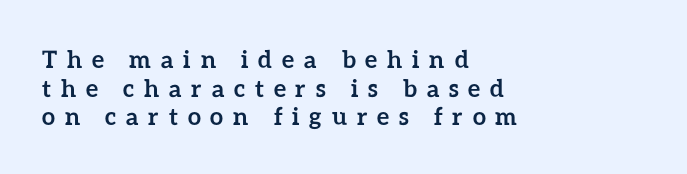
Q: Is the text bold? A: Yes.
Q: Is the text italic (slanted)? A: No, it is upright.
Q: Is the text underlined? A: No.
Q: How is the paragraph aligned? A: Left-aligned.
Q: Is the spacing between letters normal or unusually wide? A: Unusually wide.
